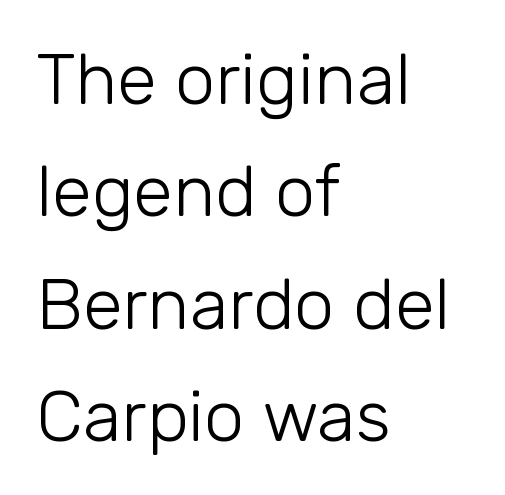
Q: Is the text bold? A: No.
Q: Is the text italic (slanted)? A: No, it is upright.
Q: Is the typeface a serif or a sans-serif typeface? A: Sans-serif.
Q: Is the text underlined? A: No.
Q: How is the paragraph aligned? A: Left-aligned.
Q: Is the spacing between letters normal or unusually wide? A: Normal.
Q: Is the spacing between lines tight, normal or loose? A: Normal.
Q: Width (condensed, normal, or wide)? A: Normal.
Q: Stroke contrast? A: Low.
Q: x-height? A: Medium.
Q: Monospaced? A: No.
